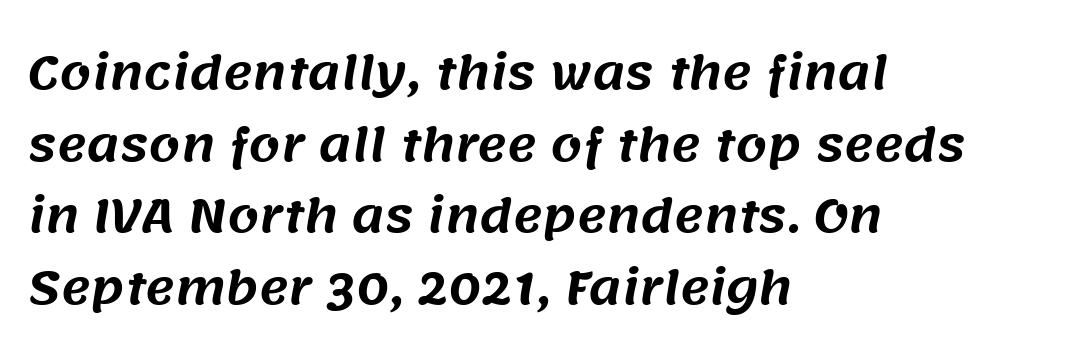
The rag falls on the right side of this text block. You can tell from the bare stems that sans-serif type was used. Descender tails drop into unmarked territory. Leading matches the norm, producing a regular column.
